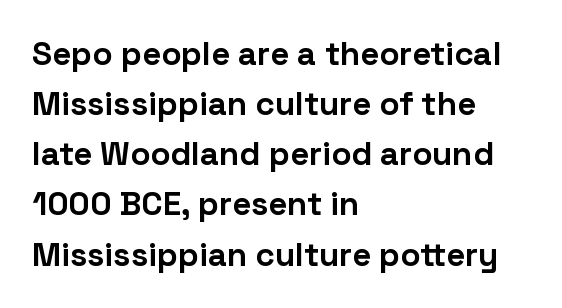
Any mark beneath the type? The region is blank. Posture: upright roman. Caption: standard tracking, unaltered. A typesetter would label this face a sans. Regular leading.
